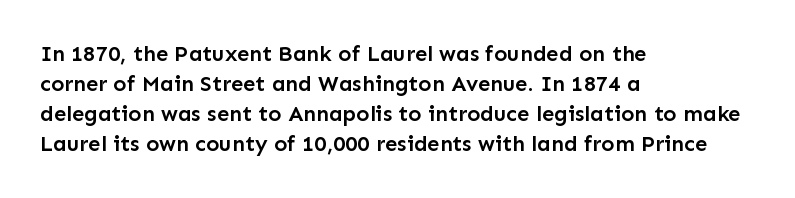
Q: Is the text bold? A: Semi-bold.
Q: Is the text italic (slanted)? A: No, it is upright.
Q: Is the text underlined? A: No.
Q: How is the paragraph aligned? A: Left-aligned.
Q: Is the spacing between letters normal or unusually wide? A: Normal.
Q: Is the spacing between lines tight, normal or loose? A: Normal.
